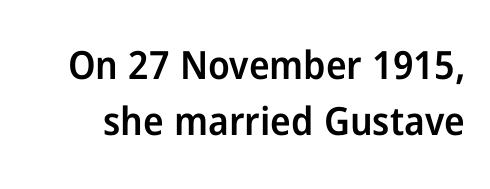
The image shows 39 px semibold sans-serif type, upright; set normal line spacing (1.43x), normal letter spacing, not underlined; low stroke contrast and a medium x-height.
